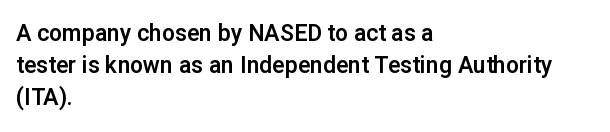
{"italic": "no", "underline": "no", "align": "left", "line_spacing": "normal", "line_spacing_ratio": 1.4, "letter_spacing": "normal", "letter_spacing_em": 0.0, "glyph_px": 23}
